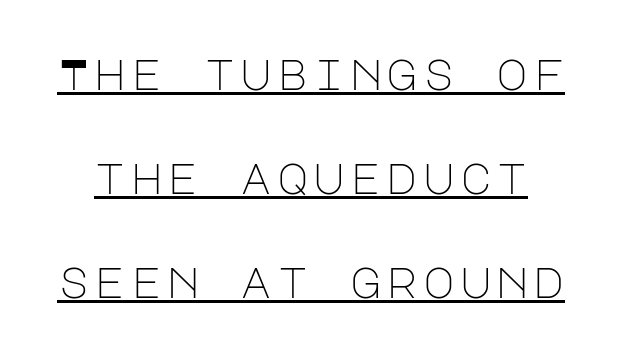
Q: Is the text bold? A: No.
Q: Is the text italic (slanted)? A: No, it is upright.
Q: Is the typeface a serif or a sans-serif typeface? A: Sans-serif.
Q: Is the text underlined? A: Yes.
Q: Is the spacing between lines tight, normal or loose? A: Loose.
Q: Width (condensed, normal, or wide)? A: Normal.
Q: Stroke contrast? A: Low.
Q: x-height? A: Large.
